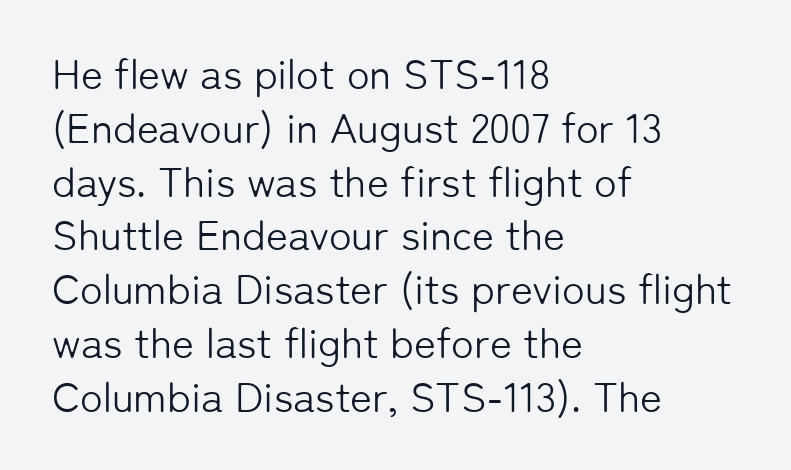
{"serif": "no", "italic": "no", "bold": "no", "weight": "light", "width": "normal", "stroke_contrast": "low", "x_height": "medium", "monospaced": "no", "underline": "no", "align": "left", "line_spacing": "normal", "line_spacing_ratio": 1.28, "letter_spacing": "normal", "letter_spacing_em": 0.0, "glyph_px": 42}
